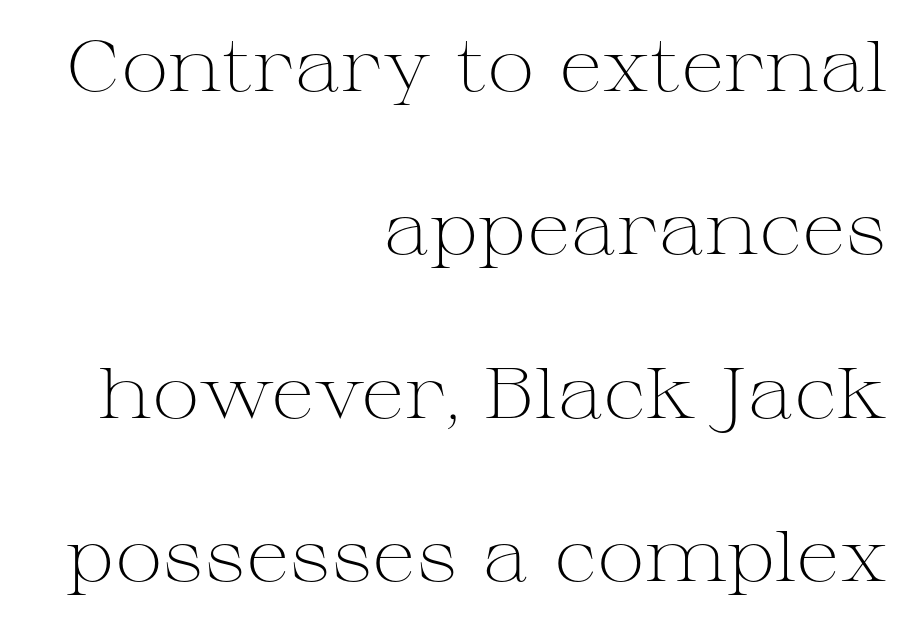
Yep, those are serifs on the letters. Italic: no, the glyphs are upright roman. Horizontal alignment here is rightward, an uncommon choice for prose. A great deal of white space separates one row of letters from the next.
